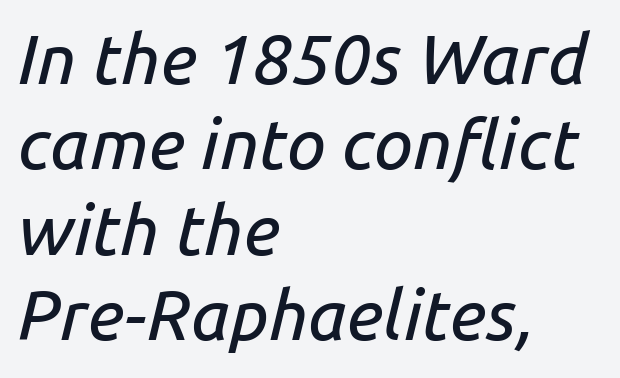
The image shows 70 px text type, italic (leaning right); set left-aligned, line spacing 1.22x, normal letter spacing, not underlined; low stroke contrast and a medium x-height.
